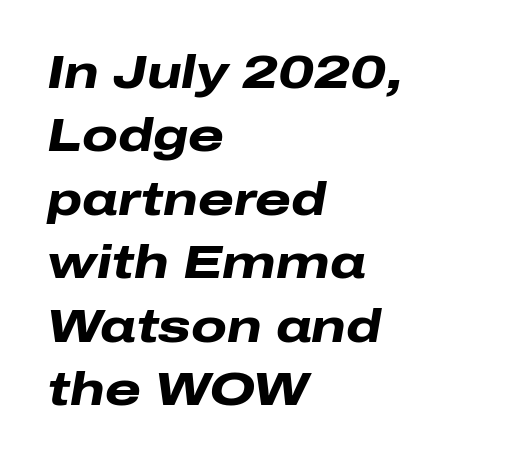
The image shows 46 px heavy, wide type, italic (leaning right); set left-aligned, normal line spacing (1.38x), normal letter spacing, not underlined; low stroke contrast and a medium x-height.
